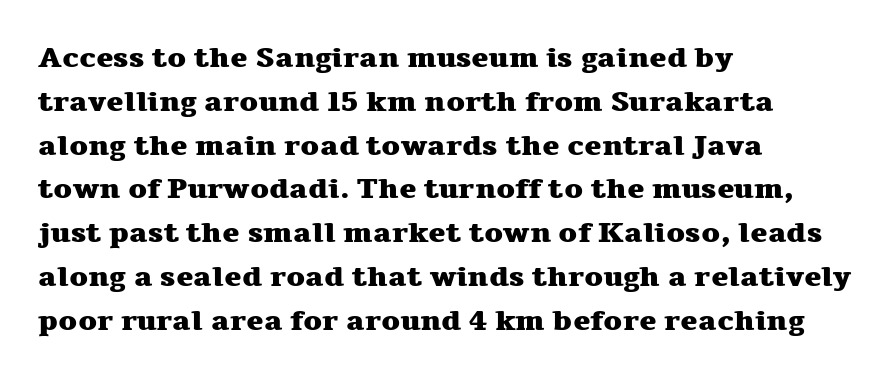
Nobody touched the tracking dial on this one. Typeset ragged right — the left edge is the straight one. Words float on clear page, feet unadorned. This is roman type, the default non-slanted kind.
